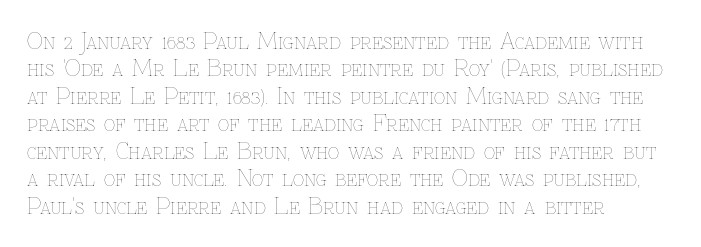
{"italic": "no", "bold": "no", "underline": "no", "align": "left", "line_spacing": "normal", "line_spacing_ratio": 1.25, "letter_spacing": "normal", "letter_spacing_em": 0.0, "glyph_px": 22}
